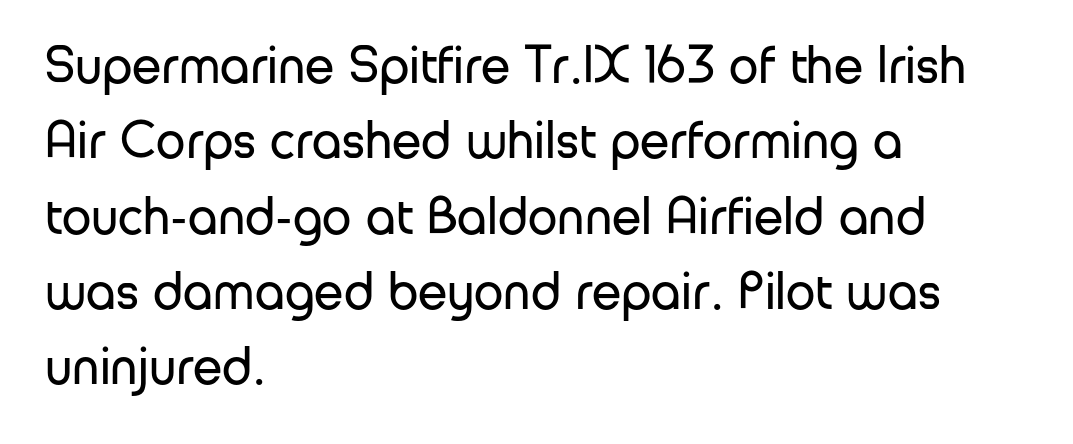
Is this a fixed-width face? No — the glyphs have proportional, varying widths. A typesetter would call this zero additional tracking. Nothing sits at the stroke ends, so this counts as sans-serif. The leading is moderate, giving the passage an even texture.
